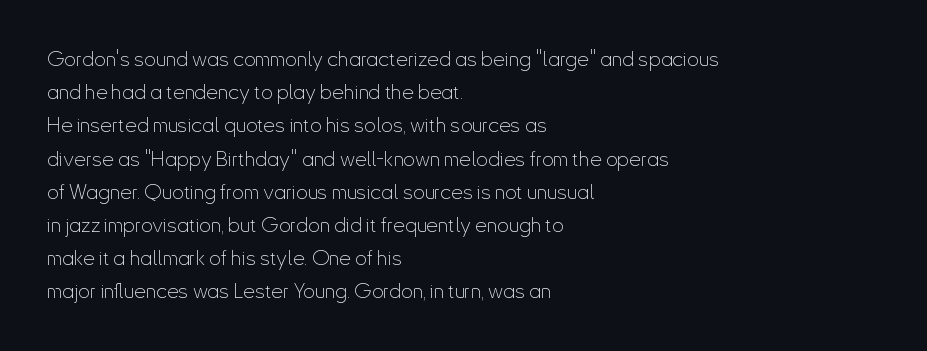
The image shows 21 px text type, upright; set left-aligned, normal line spacing (1.58x), normal letter spacing, not underlined.
